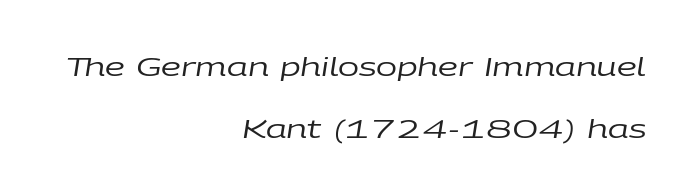
Q: Is the text bold? A: No.
Q: Is the text italic (slanted)? A: Yes, it leans right by about 9 degrees.
Q: Is the text underlined? A: No.
Q: How is the paragraph aligned? A: Right-aligned.
Q: Is the spacing between letters normal or unusually wide? A: Normal.
Q: Is the spacing between lines tight, normal or loose? A: Loose.
